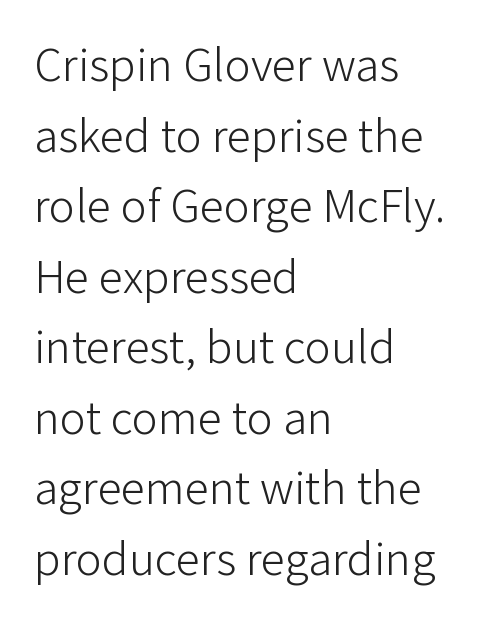
The image shows 49 px light sans-serif type, upright; set left-aligned, normal line spacing (1.44x), normal letter spacing, not underlined; low stroke contrast and a medium x-height.
